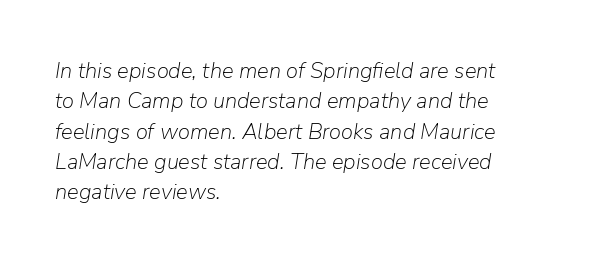
Q: Is the text bold? A: No.
Q: Is the text italic (slanted)? A: Yes, it leans right by about 9 degrees.
Q: Is the text underlined? A: No.
Q: How is the paragraph aligned? A: Left-aligned.
Q: Is the spacing between letters normal or unusually wide? A: Normal.
Q: Is the spacing between lines tight, normal or loose? A: Normal.
